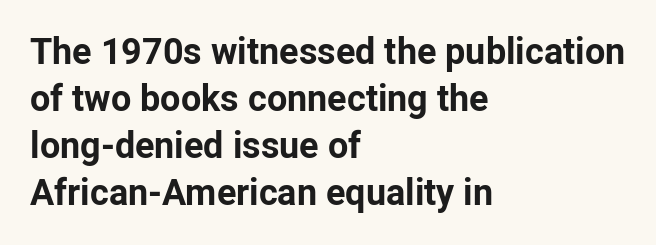
{"serif": "no", "italic": "no", "bold": "yes", "weight": "bold", "width": "normal", "stroke_contrast": "low", "x_height": "medium", "monospaced": "no", "underline": "no", "align": "left", "line_spacing": "normal", "line_spacing_ratio": 1.31, "letter_spacing": "normal", "letter_spacing_em": 0.0, "glyph_px": 36}
